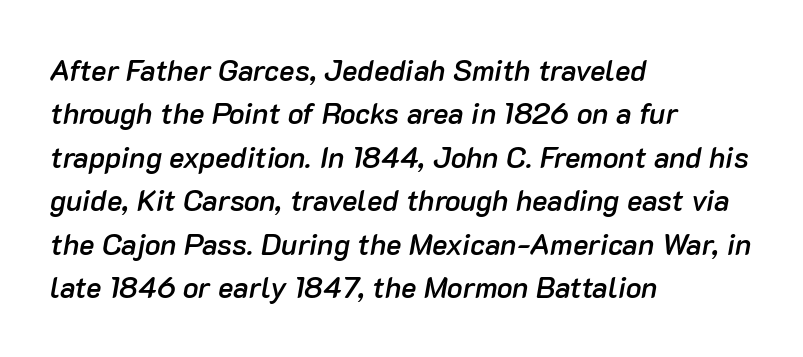
Does the lettering tilt? It does — this is italic. This rendering leaves character spacing at its baseline value. Rule under the text: the space is simply empty. The paragraph shown leans on its left margin. Stroke thickness is moderately raised; the sample reads as semibold. The block of text has a typical density, with ordinary space between rows.
